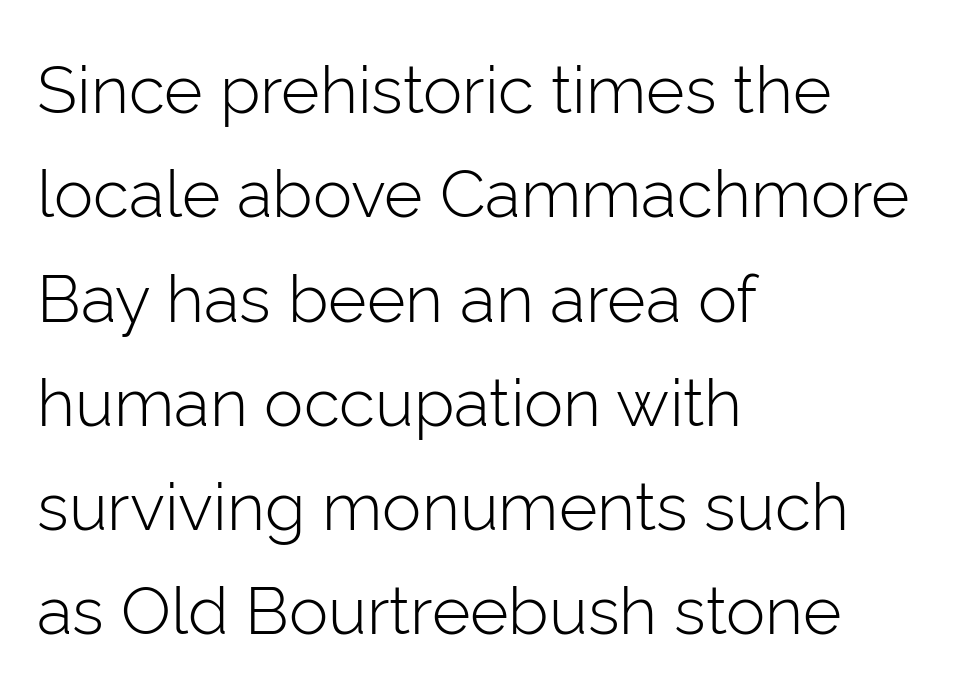
{"serif": "no", "italic": "no", "bold": "no", "weight": "light", "width": "normal", "stroke_contrast": "low", "x_height": "medium", "monospaced": "no", "underline": "no", "align": "left", "line_spacing": "normal", "line_spacing_ratio": 1.58, "letter_spacing": "normal", "letter_spacing_em": 0.0, "glyph_px": 66}
